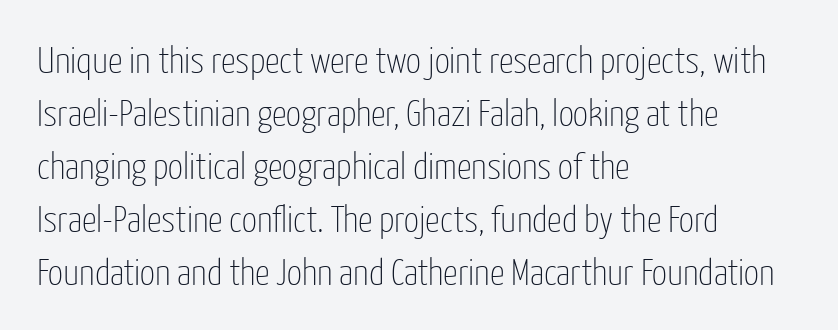
The rendering uses a moderate line-height, typical for paragraphs. Compared with a centered layout, this one pins lines to the left instead. Each letter keeps its own natural width here, so spacing adapts to shape. Weight: not bold — regular or lighter. Style check: upright.
